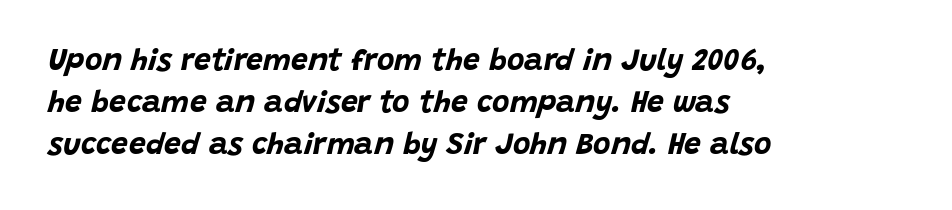
{"italic": "yes", "lean": "right", "slant_degrees": 15, "bold": "yes", "weight": "bold", "width": "normal", "stroke_contrast": "low", "x_height": "large", "monospaced": "no", "underline": "no", "align": "left", "line_spacing": "normal", "line_spacing_ratio": 1.4, "letter_spacing": "normal", "letter_spacing_em": 0.0, "glyph_px": 30}
